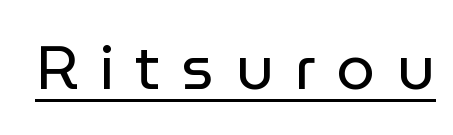
The glyphs are accompanied by a horizontal stroke just below them. These lines are composed in type without serifs. Looks like regular typesetting: each glyph gets only the width it needs. The passage shown is not bold in any degree. Style check: upright.
